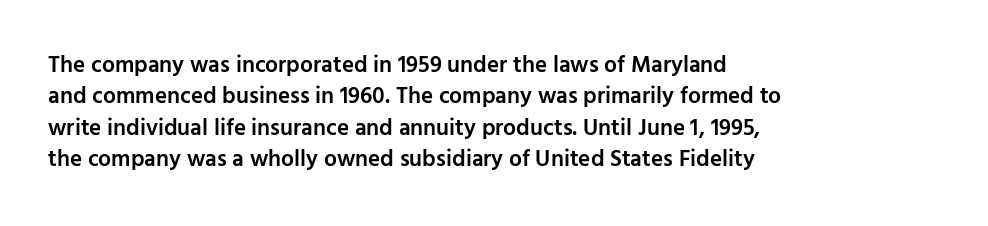
{"italic": "no", "bold": "semi", "underline": "no", "align": "left", "line_spacing": "normal", "line_spacing_ratio": 1.36, "letter_spacing": "normal", "letter_spacing_em": 0.0, "glyph_px": 23}
